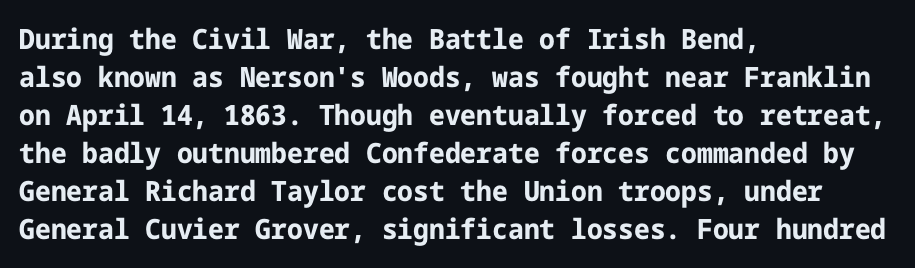
The image shows 28 px bold sans-serif type, upright; set left-aligned, normal line spacing (1.36x), normal letter spacing, not underlined; low stroke contrast and a medium x-height.
